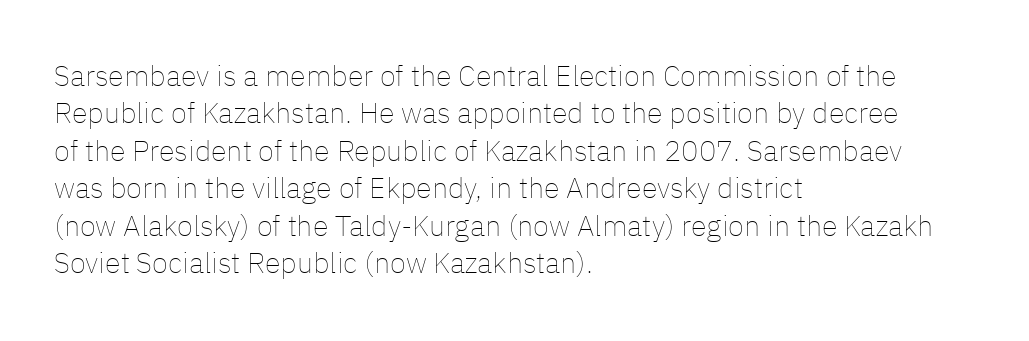
Tracking here is standard; glyphs follow each other at the usual distance. The face used here is proportionally spaced, like ordinary book or web type. Posture: straight, roman, zero tilt. Weight: regular or lighter. Casual observation: everything's shoved over to the left.
